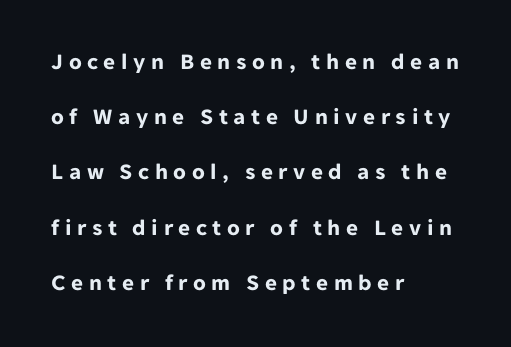
Words appear elongated and porous because spacing is wide. The text block is weighted toward the left margin, trailing off unevenly rightward. Every character sits straight up, as roman type does. The rendering uses a large line-height, opening up the rows. Each glyph is drawn with heavy, bold strokes.
